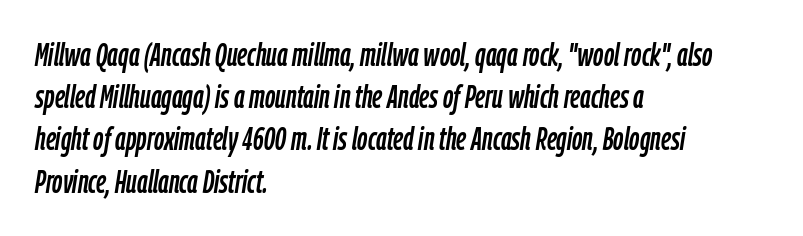
Does extra space separate the letters? No, they use regular spacing. Baseline-to-baseline distance is the conventional proportion of letter height. Is this a fixed-width face? No — the glyphs have proportional, varying widths. The axis of the letterforms is tilted away from vertical.
